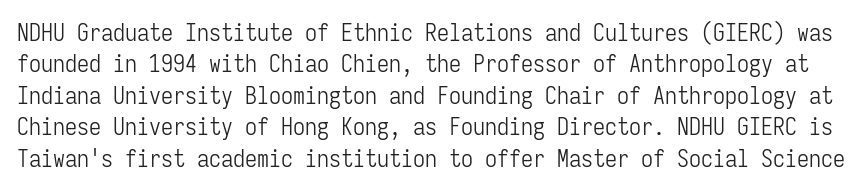
{"italic": "no", "bold": "no", "underline": "no", "line_spacing": "normal", "line_spacing_ratio": 1.31, "letter_spacing": "normal", "letter_spacing_em": 0.0, "glyph_px": 24}
